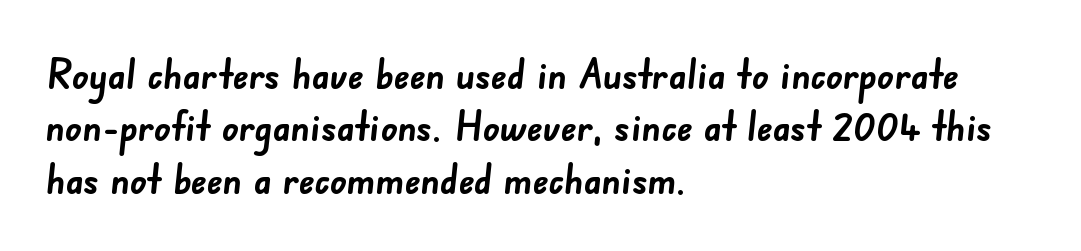
{"serif": "no", "bold": "yes", "weight": "semibold", "width": "normal", "stroke_contrast": "low", "x_height": "small", "monospaced": "no", "underline": "no", "align": "left", "line_spacing": "normal", "line_spacing_ratio": 1.28, "letter_spacing": "normal", "letter_spacing_em": 0.0, "glyph_px": 41}
